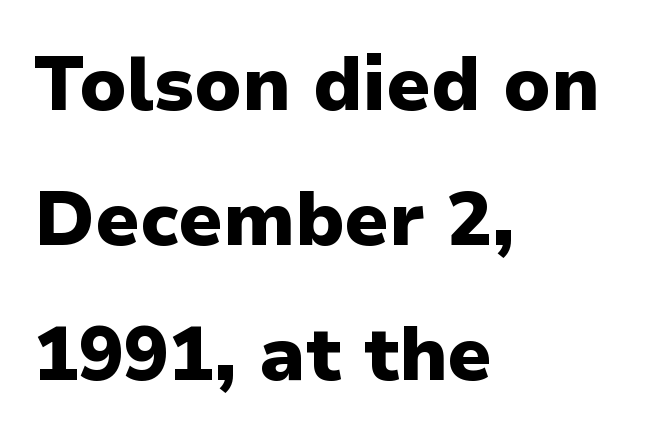
{"serif": "no", "italic": "no", "bold": "yes", "weight": "heavy", "width": "normal", "stroke_contrast": "low", "x_height": "medium", "monospaced": "no", "underline": "no", "align": "left", "line_spacing_ratio": 1.8, "letter_spacing": "normal", "letter_spacing_em": 0.0, "glyph_px": 75}
